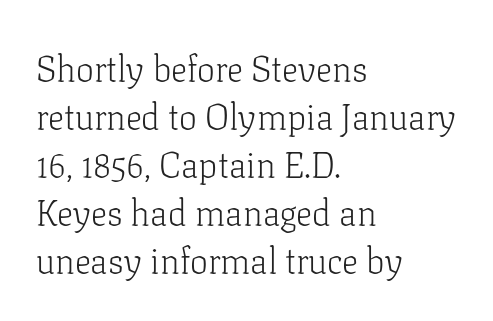
Q: Is the text bold? A: No.
Q: Is the text italic (slanted)? A: No, it is upright.
Q: Is the typeface a serif or a sans-serif typeface? A: Serif.
Q: Is the text underlined? A: No.
Q: How is the paragraph aligned? A: Left-aligned.
Q: Is the spacing between letters normal or unusually wide? A: Normal.
Q: Is the spacing between lines tight, normal or loose? A: Normal.
Q: Width (condensed, normal, or wide)? A: Normal.
Q: Stroke contrast? A: Low.
Q: x-height? A: Medium.
Q: Monospaced? A: No.
